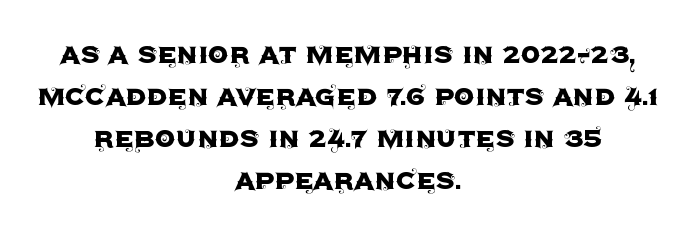
Summary of vertical rhythm: regular, with standard interline spacing. The rag falls on both sides of this text block equally. Spacing between characters is what you'd get straight out of the box. When letters stand straight like this, we call the style roman or upright. Proportional: the letters do not fall into vertical columns.
